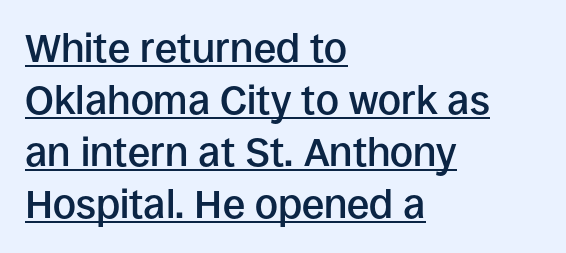
Q: Is the text bold? A: Semi-bold.
Q: Is the text italic (slanted)? A: No, it is upright.
Q: Is the typeface a serif or a sans-serif typeface? A: Sans-serif.
Q: Is the text underlined? A: Yes.
Q: How is the paragraph aligned? A: Left-aligned.
Q: Is the spacing between letters normal or unusually wide? A: Normal.
Q: Is the spacing between lines tight, normal or loose? A: Normal.
Q: Width (condensed, normal, or wide)? A: Normal.
Q: Stroke contrast? A: Low.
Q: x-height? A: Large.
Q: Monospaced? A: No.
